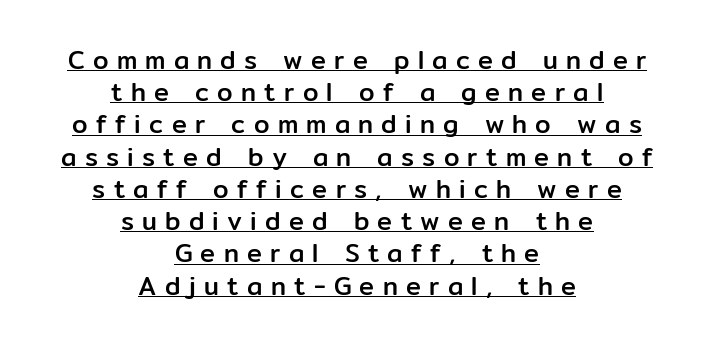
Underline: present. Display-style spreading of the glyphs; the letterfit is very open. The rag falls on both sides of this text block equally. Every character sits straight up, as roman type does. Notice how descenders clear the ascenders below comfortably — that's standard leading.
